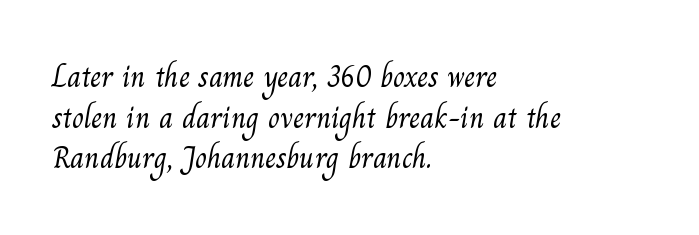
The image shows 31 px light serif type; set left-aligned, normal line spacing (1.31x), normal letter spacing, not underlined; medium stroke contrast and a small x-height.
